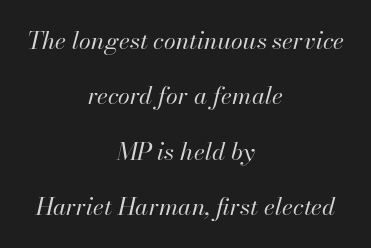
The image shows 24 px text type, italic (leaning right); set centered, loose line spacing (2.31x), normal letter spacing, not underlined.
